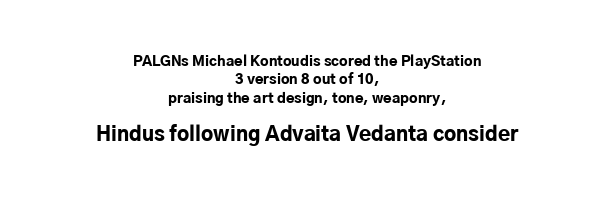
Size hierarchy here favors the trailing block over the leading one. Look at the tracking — it's just the regular setting, nothing added. When letters stand straight like this, we call the style roman or upright. The passage shown stacks its lines at a standard gap. The paragraph has two soft edges and a firm central axis. Strong, thick strokes mark this as bold type.
